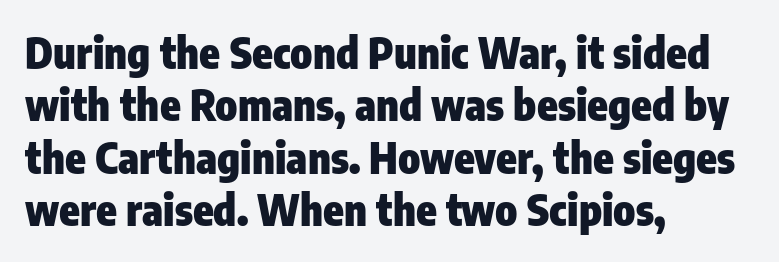
The image shows 42 px heavy, condensed sans-serif type, upright; set left-aligned, normal line spacing (1.25x), normal letter spacing, not underlined; low stroke contrast and a medium x-height.
